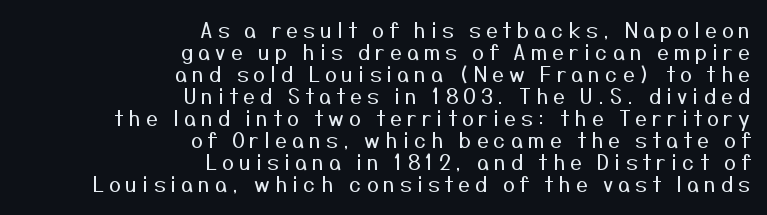
The passage shown is not bold in any degree. Descenders hang freely into open space. Reading down the block, your eye finds every line finishing at a fixed right position. This is the regular roman posture of the typeface. Honestly, the letter spacing is so wide it's the main thing you notice.
